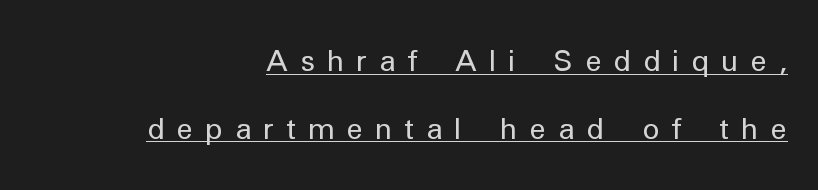
The image shows 29 px regular-weight sans-serif type, upright; set right-aligned, loose line spacing (2.33x), unusually wide letter spacing (+0.41 em), underlined; low stroke contrast and a medium x-height.
